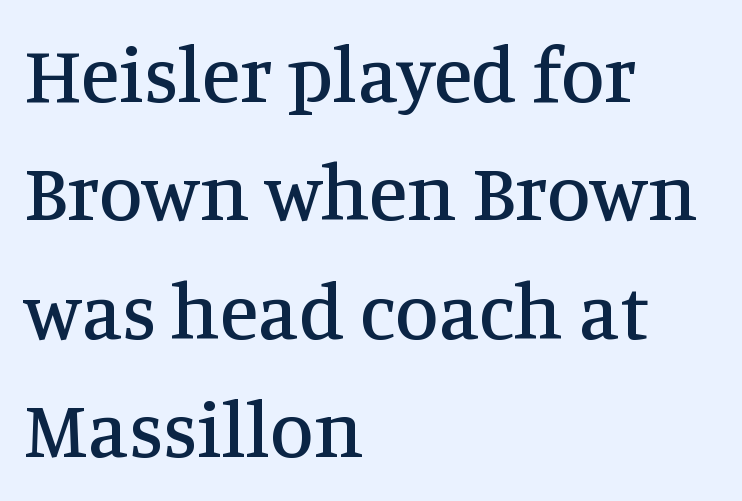
Think of a printed novel: that variable character pitch is what you see here. Observe the serifs anchoring each vertical stroke in this sample. The space beneath each line is pristine and unruled. Inter-character spacing is left at the font's built-in metrics. Leading: standard. The lettering stays uniformly vertical, giving the passage a roman look.
